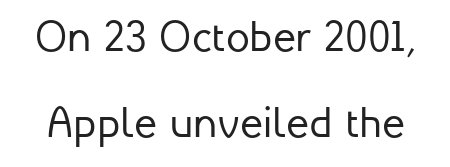
Caption: face not bold, strokes unweighted. If you measured baseline to baseline, you'd find a long distance. The typography opts for an upright posture over an oblique one. Look at the tracking — it's just the regular setting, nothing added.
